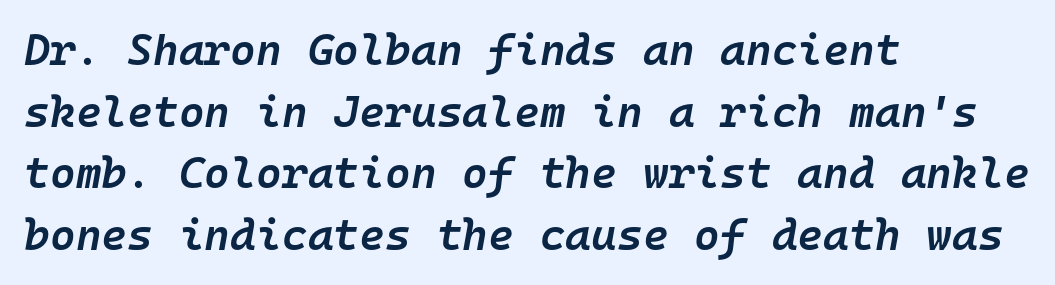
The image shows 44 px semibold type, italic (leaning right), monospaced; set left-aligned, normal line spacing (1.4x), normal letter spacing, not underlined; low stroke contrast and a medium x-height.
